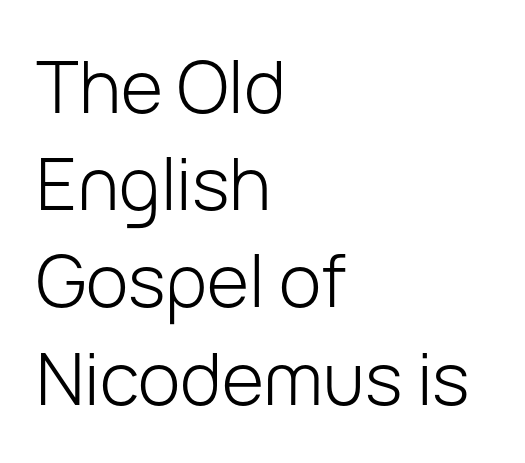
The image shows 72 px light sans-serif type, upright; set left-aligned, normal line spacing (1.35x), normal letter spacing, not underlined; low stroke contrast and a medium x-height.
